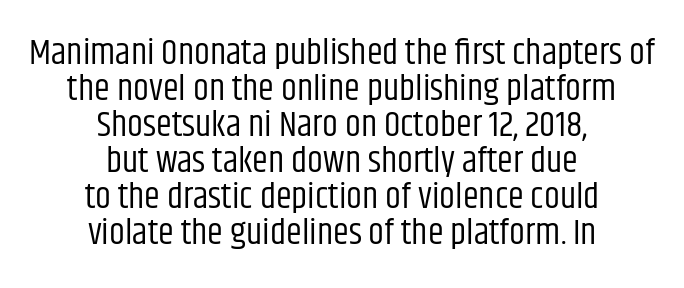
The image shows 36 px regular-weight, condensed sans-serif type, upright; set centered, tight line spacing (1.0x), normal letter spacing, not underlined; low stroke contrast and a large x-height.
